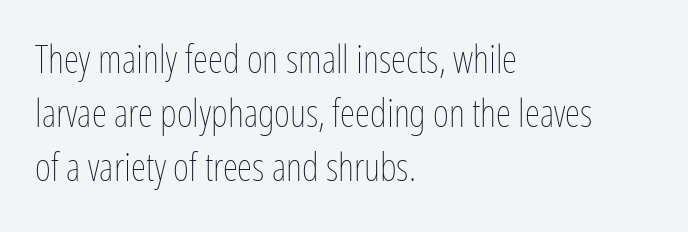
Q: Is the text bold? A: No.
Q: Is the text italic (slanted)? A: No, it is upright.
Q: Is the text underlined? A: No.
Q: How is the paragraph aligned? A: Left-aligned.
Q: Is the spacing between letters normal or unusually wide? A: Normal.
Q: Is the spacing between lines tight, normal or loose? A: Normal.
Q: Width (condensed, normal, or wide)? A: Condensed.
Q: Stroke contrast? A: Low.
Q: x-height? A: Medium.
Q: Monospaced? A: No.
